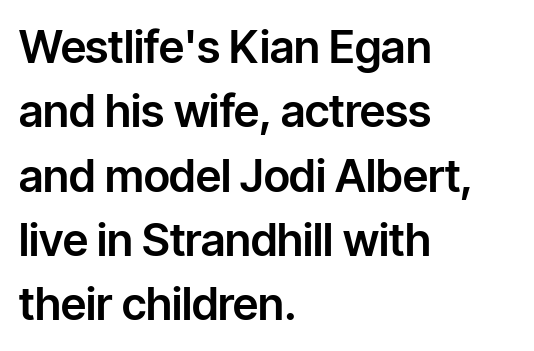
Here the designer chose a conventional face with non-uniform glyph widths. Line spacing here is normal. Check where the strokes stop: nothing finishes them off — pure sans. The tracking reads as untouched default to a designer's eye. This is the regular roman posture of the typeface.
